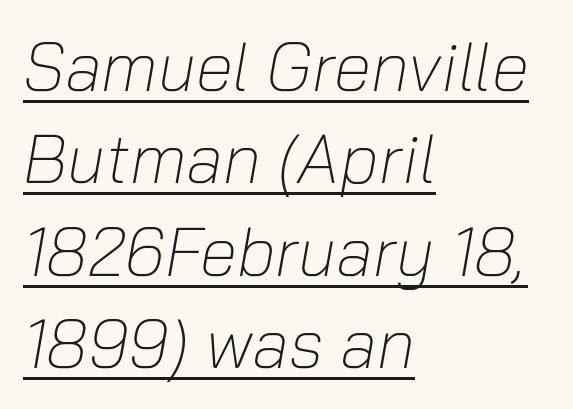
{"italic": "yes", "lean": "right", "slant_degrees": 10, "bold": "no", "weight": "light", "width": "normal", "stroke_contrast": "low", "x_height": "medium", "monospaced": "no", "underline": "yes", "align": "left", "line_spacing": "normal", "line_spacing_ratio": 1.36, "letter_spacing": "normal", "letter_spacing_em": 0.0, "glyph_px": 68}
